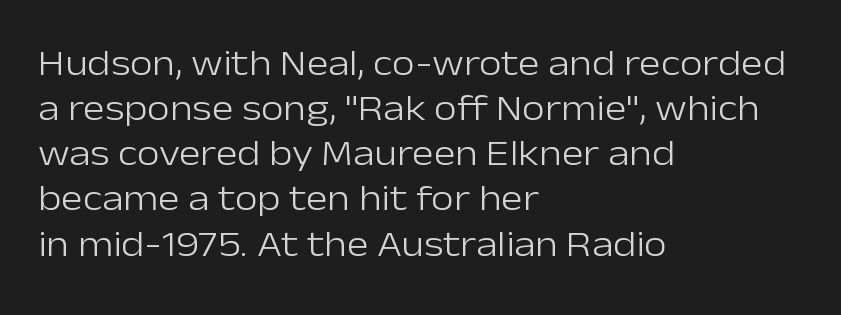
Q: Is the text bold? A: No.
Q: Is the text italic (slanted)? A: No, it is upright.
Q: Is the typeface a serif or a sans-serif typeface? A: Sans-serif.
Q: Is the text underlined? A: No.
Q: How is the paragraph aligned? A: Left-aligned.
Q: Is the spacing between letters normal or unusually wide? A: Normal.
Q: Width (condensed, normal, or wide)? A: Normal.
Q: Stroke contrast? A: Low.
Q: x-height? A: Medium.
Q: Monospaced? A: No.
